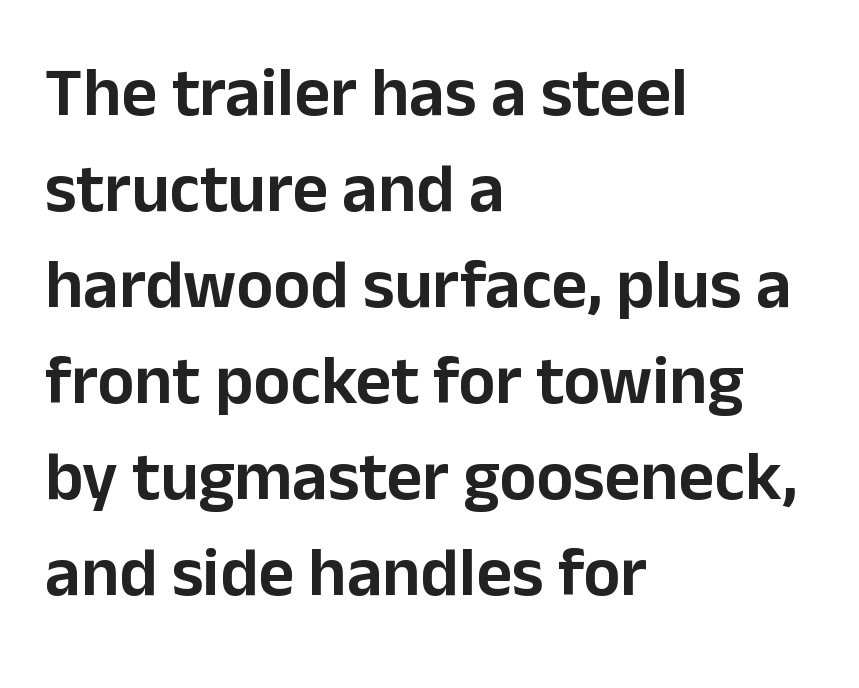
The image shows 69 px sans-serif type, upright; set left-aligned, normal line spacing (1.39x), normal letter spacing, not underlined; low stroke contrast and a medium x-height.
